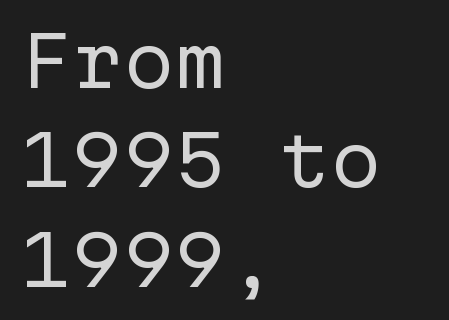
{"serif": "no", "italic": "no", "bold": "no", "weight": "regular", "width": "normal", "stroke_contrast": "low", "x_height": "medium", "monospaced": "yes", "underline": "no", "align": "left", "line_spacing": "normal", "line_spacing_ratio": 1.44, "letter_spacing": "normal", "letter_spacing_em": 0.0, "glyph_px": 69}
